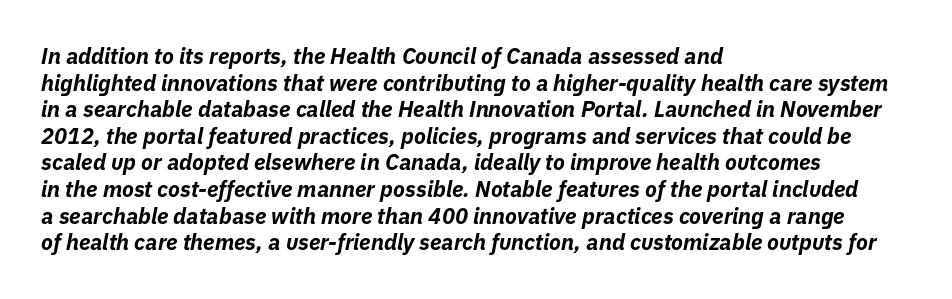
The image shows 22 px bold type, italic (leaning right); set left-aligned, line spacing 1.21x, normal letter spacing, not underlined.
